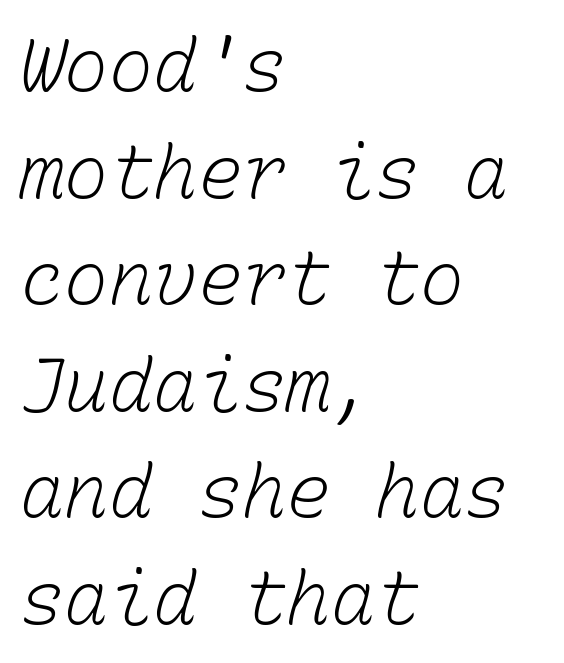
{"bold": "no", "weight": "light", "width": "normal", "stroke_contrast": "low", "x_height": "medium", "monospaced": "yes", "underline": "no", "align": "left", "line_spacing": "normal", "line_spacing_ratio": 1.44, "letter_spacing": "normal", "letter_spacing_em": 0.0, "glyph_px": 74}
